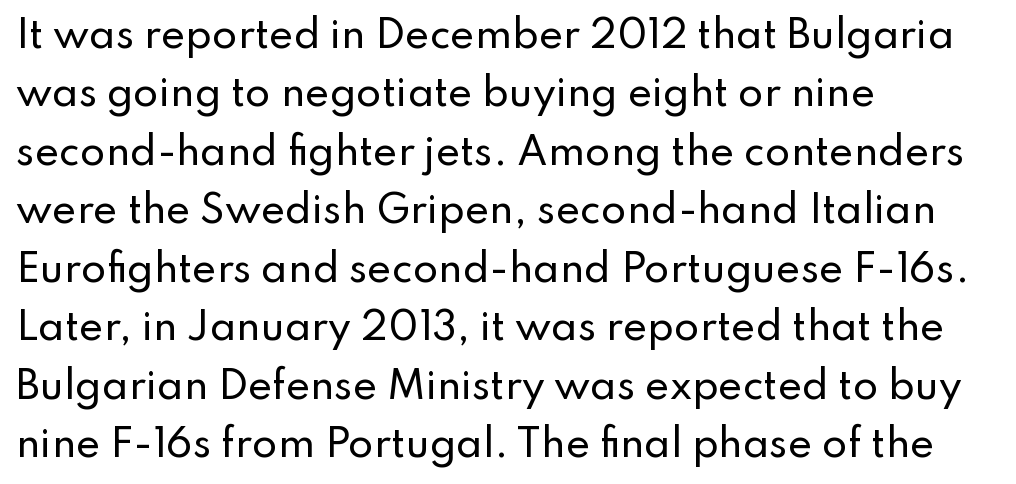
Q: Is the text italic (slanted)? A: No, it is upright.
Q: Is the typeface a serif or a sans-serif typeface? A: Sans-serif.
Q: Is the text underlined? A: No.
Q: How is the paragraph aligned? A: Left-aligned.
Q: Is the spacing between letters normal or unusually wide? A: Normal.
Q: Is the spacing between lines tight, normal or loose? A: Normal.
Q: Width (condensed, normal, or wide)? A: Normal.
Q: Stroke contrast? A: Low.
Q: x-height? A: Small.
Q: Monospaced? A: No.
